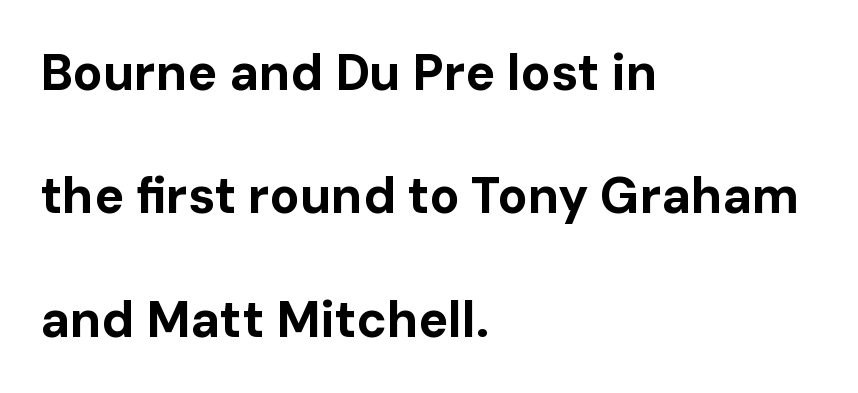
{"serif": "no", "italic": "no", "bold": "yes", "weight": "bold", "width": "normal", "stroke_contrast": "low", "x_height": "medium", "monospaced": "no", "underline": "no", "align": "left", "line_spacing": "loose", "line_spacing_ratio": 2.47, "letter_spacing": "normal", "letter_spacing_em": 0.0, "glyph_px": 50}
